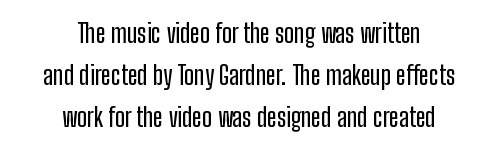
{"italic": "no", "underline": "no", "align": "center", "line_spacing": "normal", "line_spacing_ratio": 1.61, "letter_spacing": "normal", "letter_spacing_em": 0.0, "glyph_px": 26}
